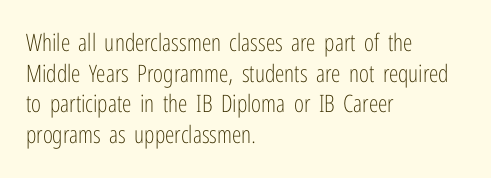
Is the type heavy? It reads as light-to-regular instead. Leftover space on each line is placed entirely after the last word. Characters follow at the spacing the type designer built in. The passage shown stacks its lines at a standard gap.
